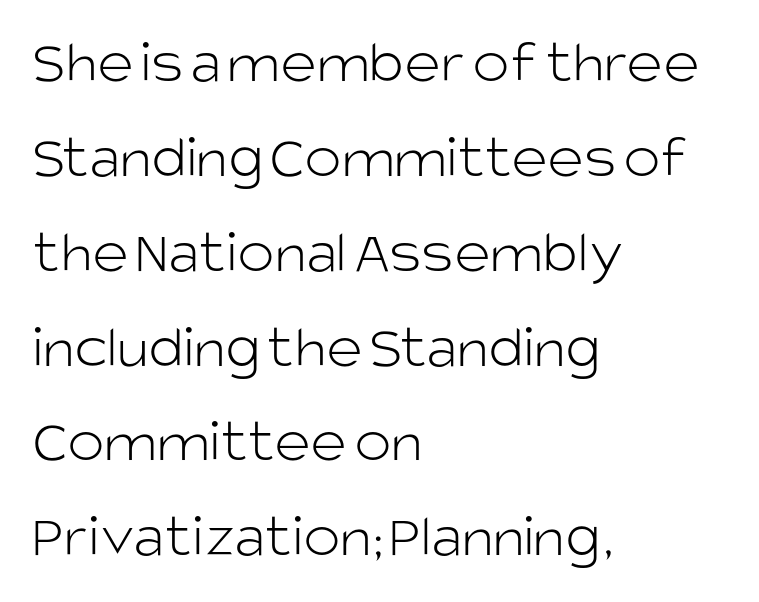
Nothing unusual about the tracking: characters are spaced as the font intends. Here the designer chose a conventional face with non-uniform glyph widths. The leading is moderate, giving the passage an even texture. The passage shown is typeset with a sans-serif family. Notice how the passage keeps a crisp vertical edge on the left only.
